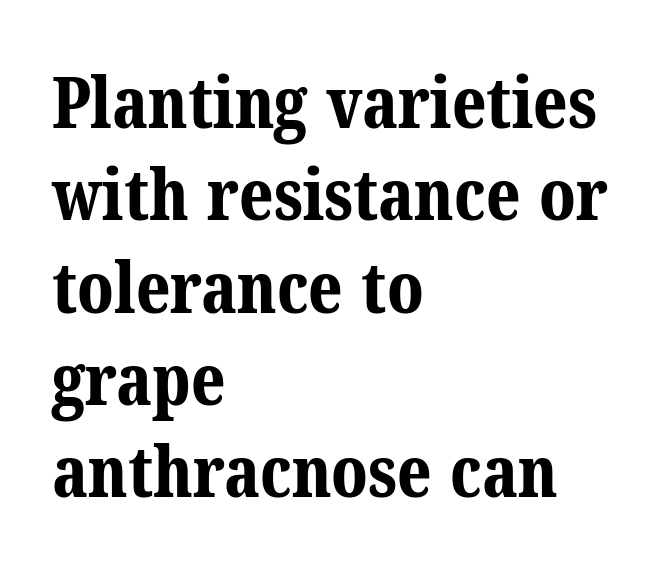
The image shows 71 px bold serif type; set left-aligned, normal line spacing (1.3x), normal letter spacing, not underlined; medium stroke contrast and a medium x-height.
